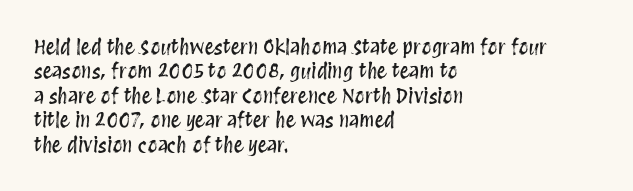
Look at the tracking — it's just the regular setting, nothing added. Horizontal alignment here is leftward, the default for most running prose. Clear beneath every line of the passage. Unlike italic type, these characters show no tilt at all.
